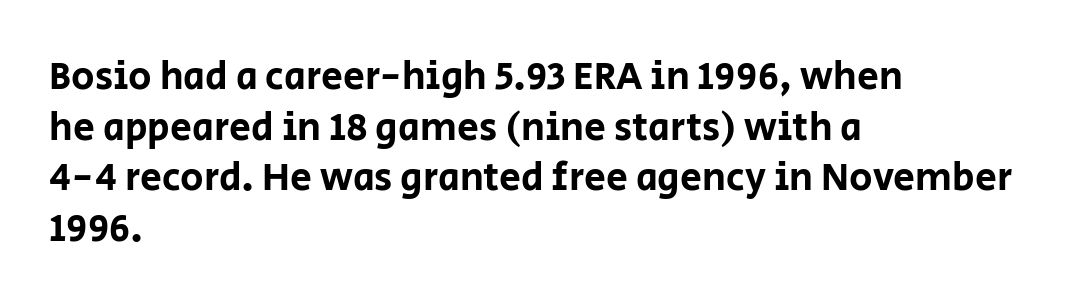
The image shows 39 px sans-serif type, upright; set left-aligned, normal line spacing (1.3x), normal letter spacing, not underlined; low stroke contrast and a large x-height.
